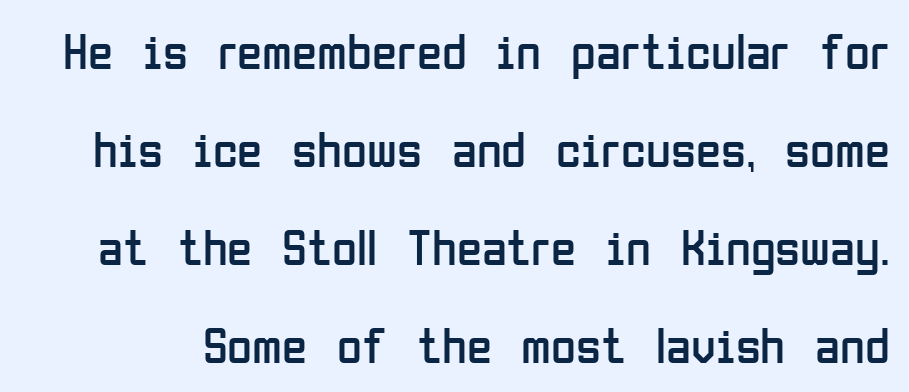
Varying glyph widths throughout — classic text-font behaviour. The lines are spread far apart with generous leading. The lettering stays uniformly vertical, giving the passage a roman look. Unlike a traditional serif, this face leaves its strokes unadorned.
